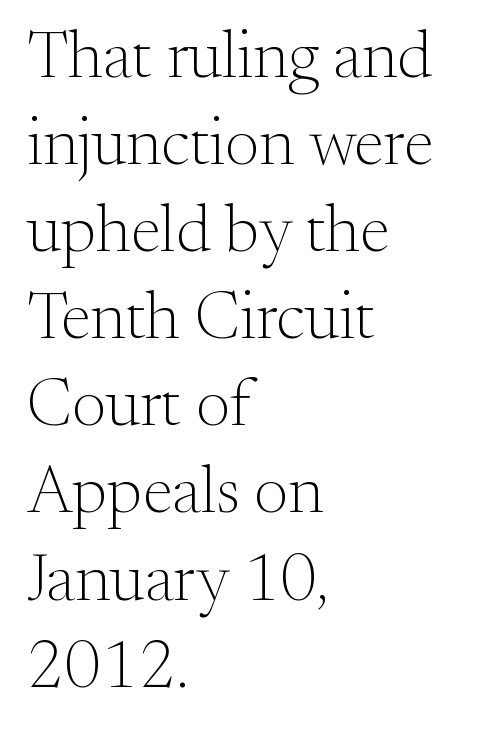
Q: Is the text bold? A: No.
Q: Is the text italic (slanted)? A: No, it is upright.
Q: Is the typeface a serif or a sans-serif typeface? A: Serif.
Q: Is the text underlined? A: No.
Q: How is the paragraph aligned? A: Left-aligned.
Q: Is the spacing between letters normal or unusually wide? A: Normal.
Q: Is the spacing between lines tight, normal or loose? A: Normal.
Q: Width (condensed, normal, or wide)? A: Normal.
Q: Stroke contrast? A: Medium.
Q: x-height? A: Small.
Q: Monospaced? A: No.
